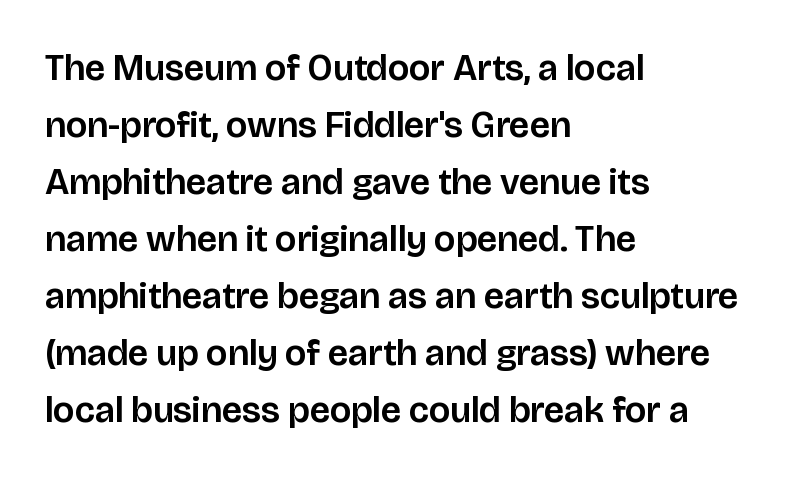
Q: Is the text italic (slanted)? A: No, it is upright.
Q: Is the typeface a serif or a sans-serif typeface? A: Sans-serif.
Q: Is the text underlined? A: No.
Q: How is the paragraph aligned? A: Left-aligned.
Q: Is the spacing between letters normal or unusually wide? A: Normal.
Q: Is the spacing between lines tight, normal or loose? A: Normal.
Q: Width (condensed, normal, or wide)? A: Normal.
Q: Stroke contrast? A: Low.
Q: x-height? A: Large.
Q: Monospaced? A: No.
